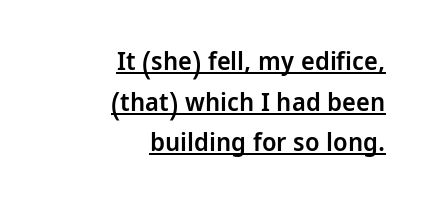
Q: Is the text bold? A: Semi-bold.
Q: Is the text italic (slanted)? A: No, it is upright.
Q: Is the text underlined? A: Yes.
Q: How is the paragraph aligned? A: Right-aligned.
Q: Is the spacing between letters normal or unusually wide? A: Normal.
Q: Is the spacing between lines tight, normal or loose? A: Normal.
